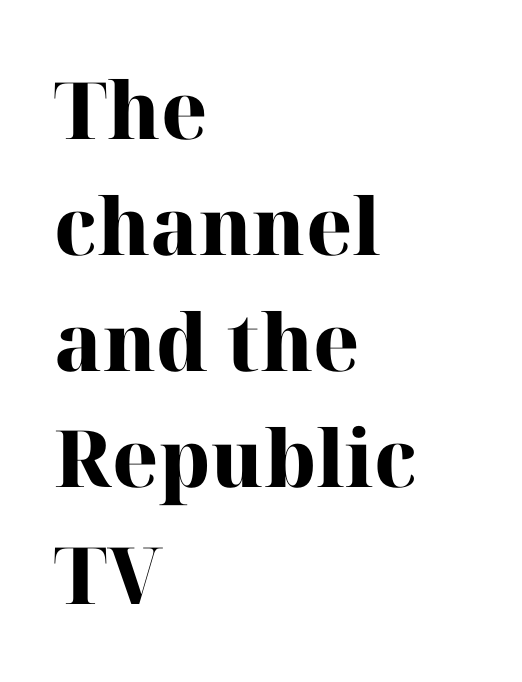
The image shows 79 px heavy serif type, upright; set left-aligned, normal line spacing (1.47x), normal letter spacing, not underlined; high stroke contrast and a medium x-height.
